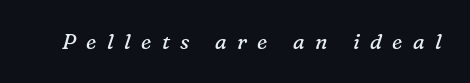
Q: Is the text bold? A: No.
Q: Is the text italic (slanted)? A: Yes, it leans right by about 16 degrees.
Q: Is the text underlined? A: No.
Q: Is the spacing between letters normal or unusually wide? A: Unusually wide.
